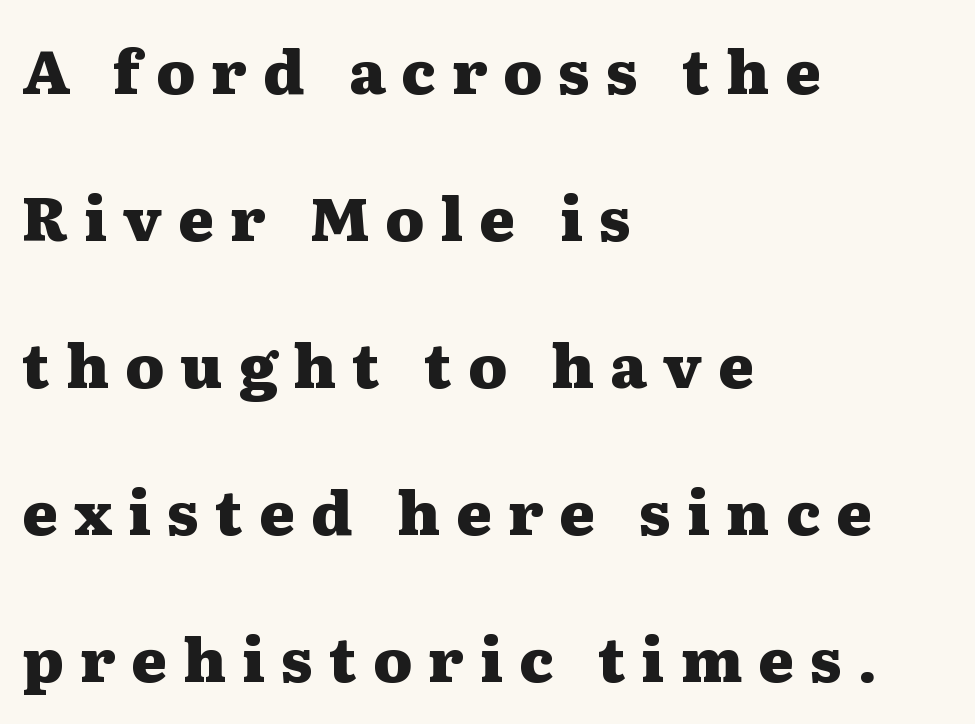
Q: Is the text bold? A: Yes.
Q: Is the text italic (slanted)? A: No, it is upright.
Q: Is the typeface a serif or a sans-serif typeface? A: Serif.
Q: Is the text underlined? A: No.
Q: How is the paragraph aligned? A: Left-aligned.
Q: Is the spacing between letters normal or unusually wide? A: Unusually wide.
Q: Is the spacing between lines tight, normal or loose? A: Loose.
Q: Width (condensed, normal, or wide)? A: Wide.
Q: Stroke contrast? A: Medium.
Q: x-height? A: Medium.
Q: Monospaced? A: No.
